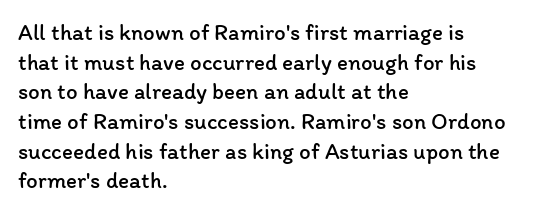
Q: Is the text bold? A: No.
Q: Is the text italic (slanted)? A: No, it is upright.
Q: Is the text underlined? A: No.
Q: How is the paragraph aligned? A: Left-aligned.
Q: Is the spacing between letters normal or unusually wide? A: Normal.
Q: Is the spacing between lines tight, normal or loose? A: Normal.
